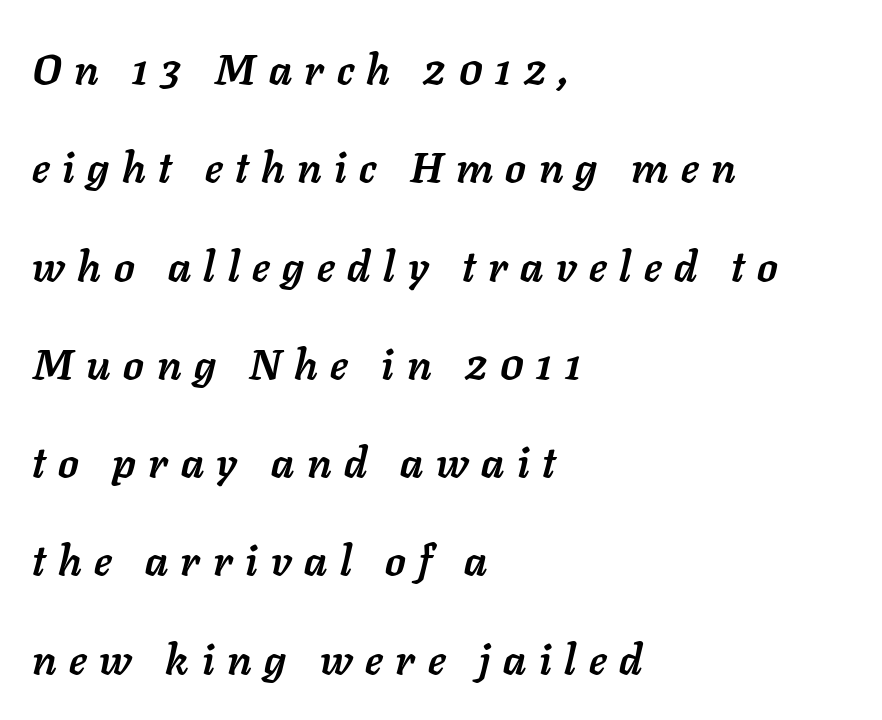
Typesetter's note: full bold, strokes at maximum text heaviness. This rendering features lettering with no underline. A typesetter would call this leading open, well beyond the default. Style check: oblique. Is this a fixed-width face? No — the glyphs have proportional, varying widths.
